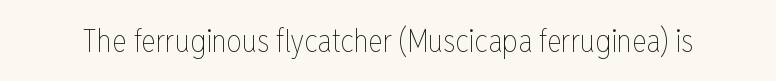
The image shows 31 px thin, condensed type, upright; set normal letter spacing, not underlined; low stroke contrast and a medium x-height.
